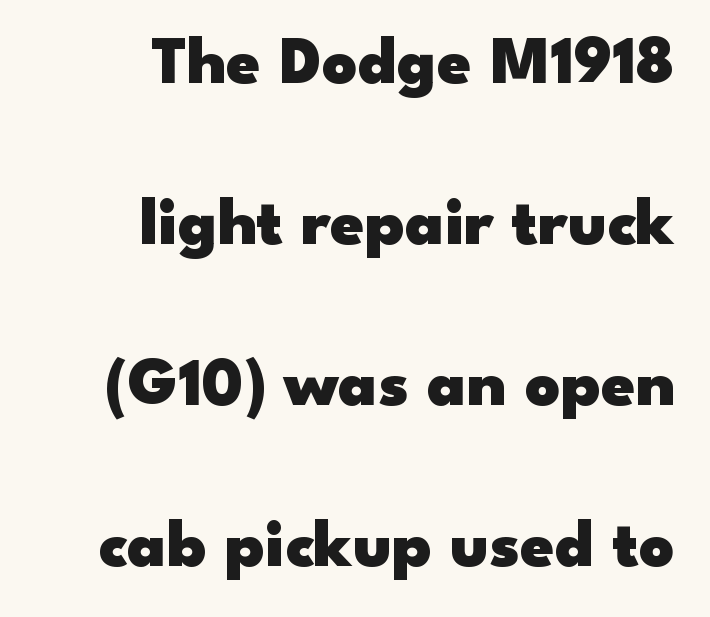
Q: Is the text bold? A: Yes.
Q: Is the text italic (slanted)? A: No, it is upright.
Q: Is the typeface a serif or a sans-serif typeface? A: Sans-serif.
Q: Is the text underlined? A: No.
Q: How is the paragraph aligned? A: Right-aligned.
Q: Is the spacing between letters normal or unusually wide? A: Normal.
Q: Is the spacing between lines tight, normal or loose? A: Loose.
Q: Width (condensed, normal, or wide)? A: Wide.
Q: Stroke contrast? A: Low.
Q: x-height? A: Small.
Q: Monospaced? A: No.
